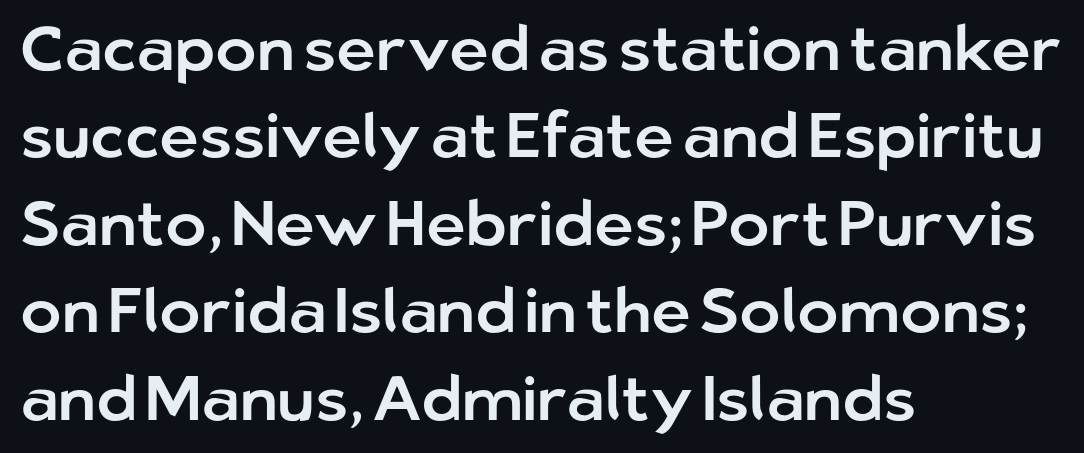
The image shows 62 px sans-serif type, upright; set left-aligned, normal line spacing (1.41x), normal letter spacing, not underlined; low stroke contrast and a medium x-height.
